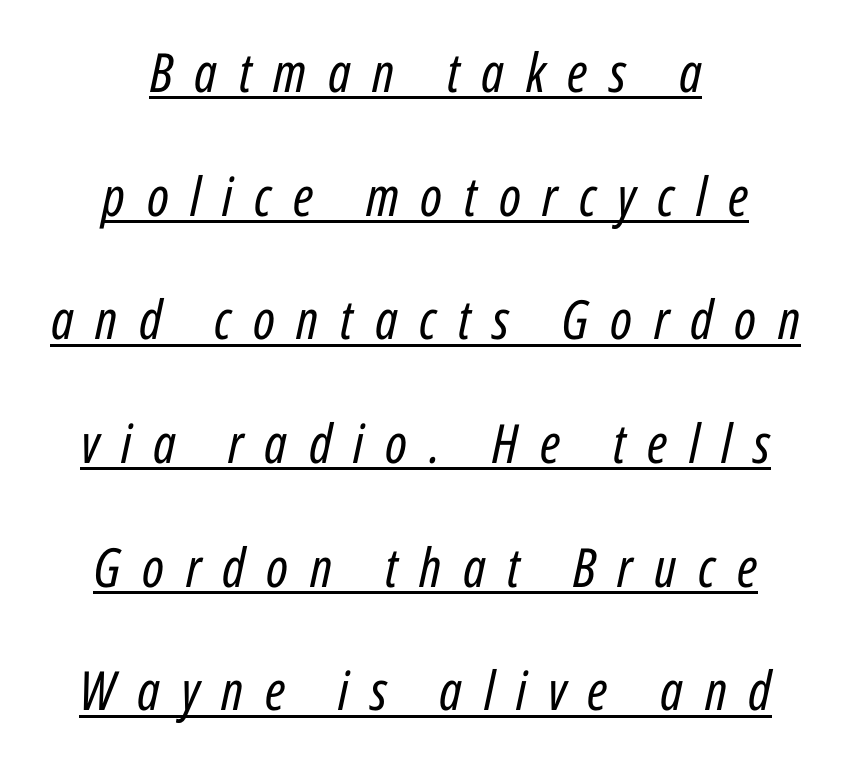
{"italic": "yes", "lean": "right", "slant_degrees": 12, "bold": "no", "weight": "regular", "width": "condensed", "stroke_contrast": "low", "x_height": "medium", "monospaced": "no", "underline": "yes", "align": "center", "line_spacing": "loose", "line_spacing_ratio": 2.29, "letter_spacing": "wide", "letter_spacing_em": 0.4, "glyph_px": 54}
